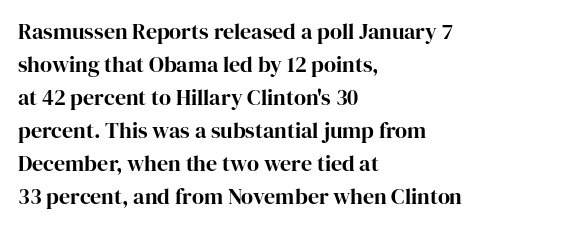
The image shows 22 px text type, upright; set left-aligned, normal line spacing (1.5x), normal letter spacing, not underlined.
